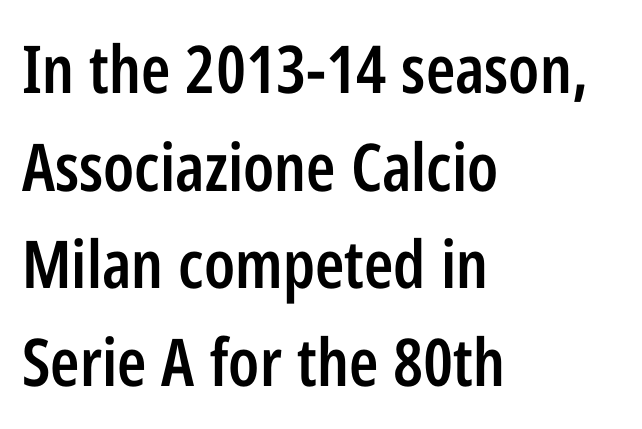
The image shows 66 px semibold, condensed sans-serif type, upright; set left-aligned, normal line spacing (1.48x), normal letter spacing, not underlined; low stroke contrast and a medium x-height.
